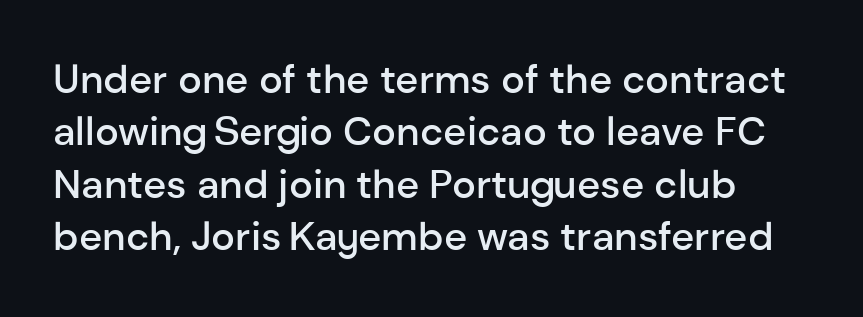
The image shows 40 px semibold sans-serif type, upright; set normal line spacing (1.31x), normal letter spacing, not underlined; low stroke contrast and a medium x-height.
